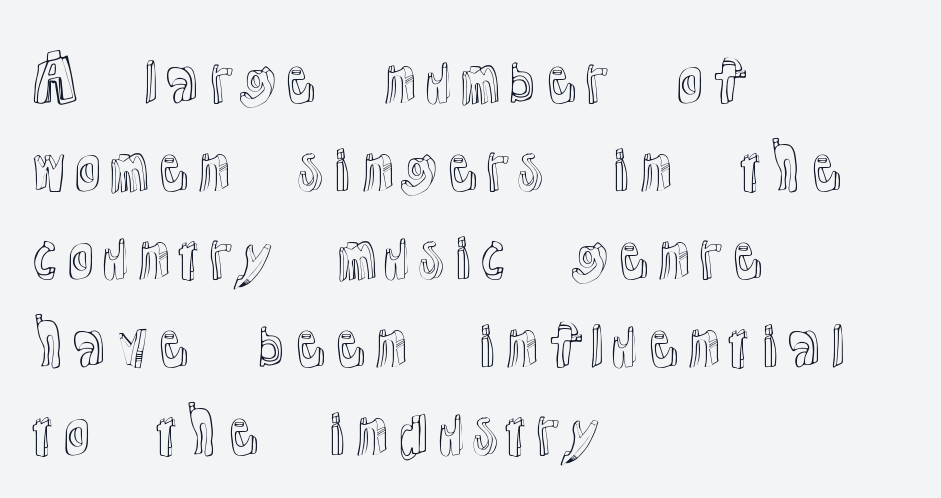
{"italic": "no", "width": "normal", "x_height": "medium", "monospaced": "no", "underline": "no", "align": "left", "line_spacing": "normal", "line_spacing_ratio": 1.49, "letter_spacing": "normal", "letter_spacing_em": 0.0, "glyph_px": 59}
